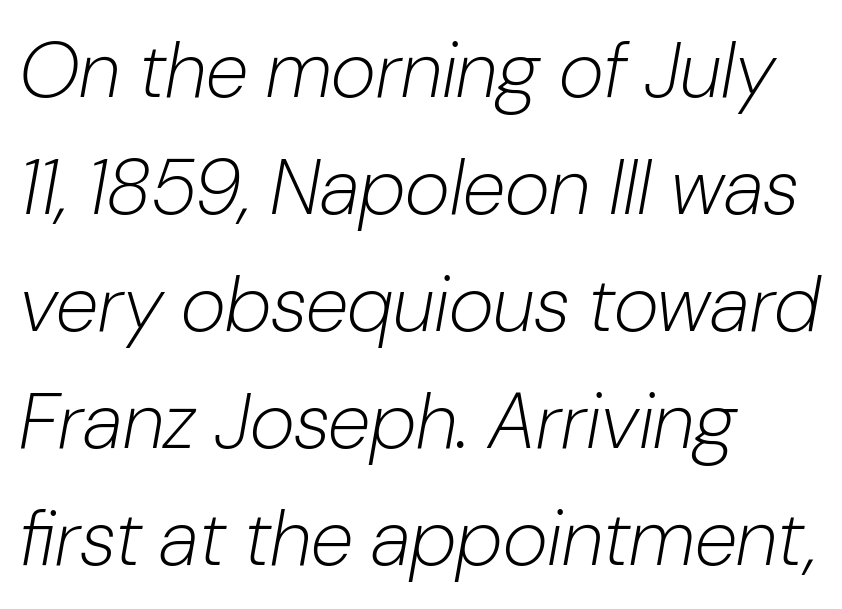
The image shows 78 px light type, italic (leaning right); set left-aligned, normal line spacing (1.5x), normal letter spacing, not underlined; low stroke contrast and a medium x-height.
